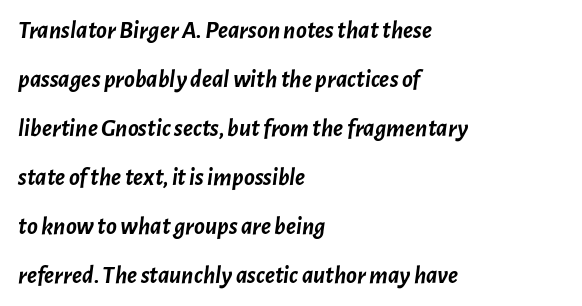
Decoration check: the copy has no underline. Teacher's note: observe the even left margin — that is flush-left alignment. One glance says open: line gaps are wider than usual. Slanted lettering throughout.
